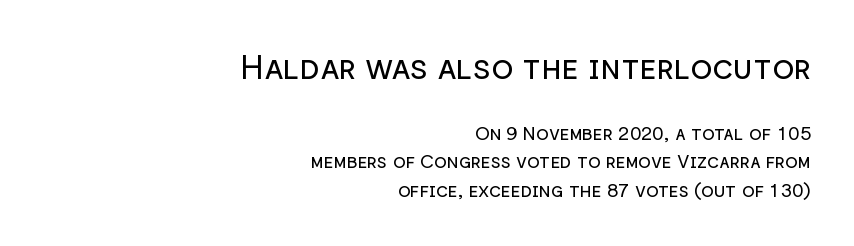
The image shows 33 px regular-weight sans-serif type, upright; set right-aligned, normal line spacing (1.5x), normal letter spacing, not underlined; the first (top) block is 1.74x larger; low stroke contrast and a medium x-height.
